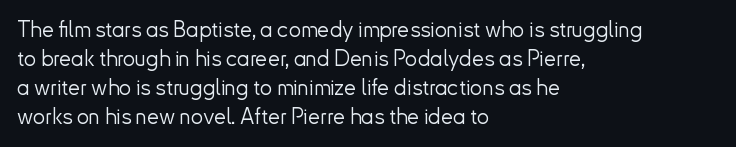
The image shows 22 px text type, upright; set left-aligned, normal line spacing (1.32x), normal letter spacing, not underlined.
